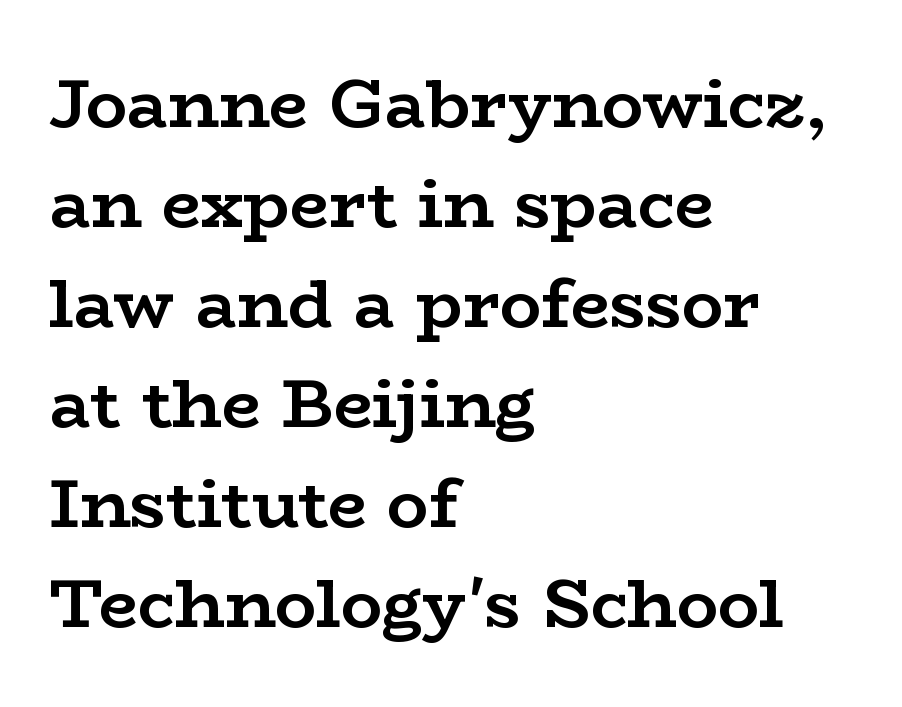
{"serif": "yes", "italic": "no", "bold": "yes", "weight": "semibold", "width": "wide", "stroke_contrast": "low", "x_height": "medium", "monospaced": "no", "underline": "no", "align": "left", "line_spacing": "normal", "line_spacing_ratio": 1.45, "letter_spacing": "normal", "letter_spacing_em": 0.0, "glyph_px": 69}
